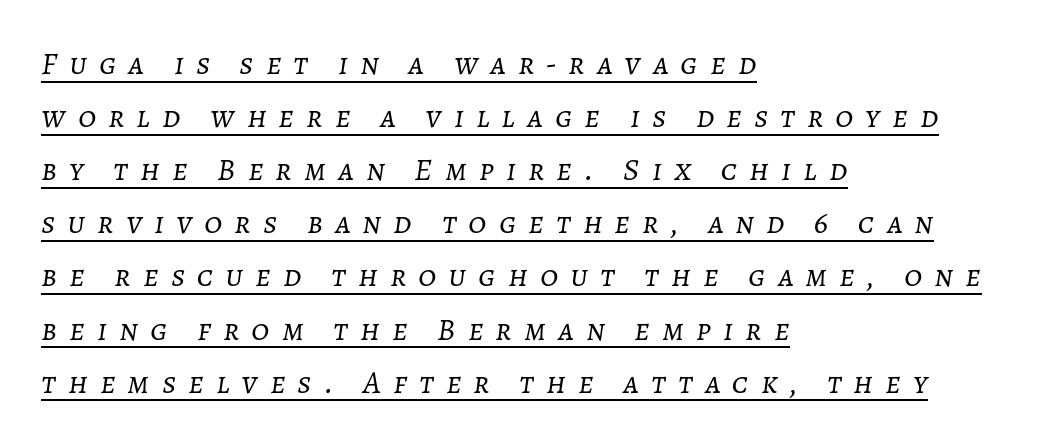
You could not count columns in this text — the font is proportionally spaced. Successive baselines arrive at the customary interval. This is underlined copy, the kind a proofreader might mark for attention. The letterforms sit at book weight or below. Where is the straight margin? On the left.
